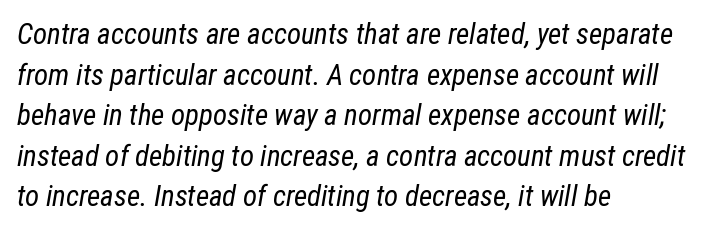
{"italic": "yes", "lean": "right", "slant_degrees": 12, "bold": "no", "weight": "regular", "width": "condensed", "stroke_contrast": "low", "x_height": "medium", "monospaced": "no", "underline": "no", "align": "left", "line_spacing": "normal", "line_spacing_ratio": 1.4, "letter_spacing": "normal", "letter_spacing_em": 0.0, "glyph_px": 29}
